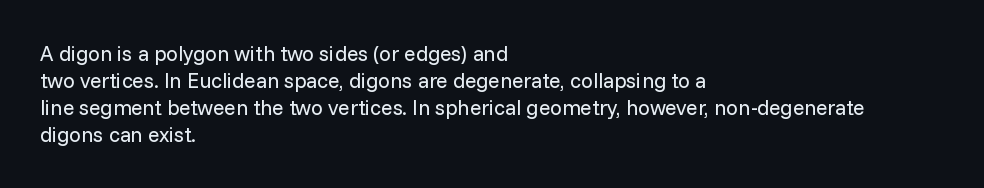
{"italic": "no", "bold": "no", "underline": "no", "align": "left", "line_spacing": "normal", "line_spacing_ratio": 1.28, "letter_spacing": "normal", "letter_spacing_em": 0.0, "glyph_px": 21}
